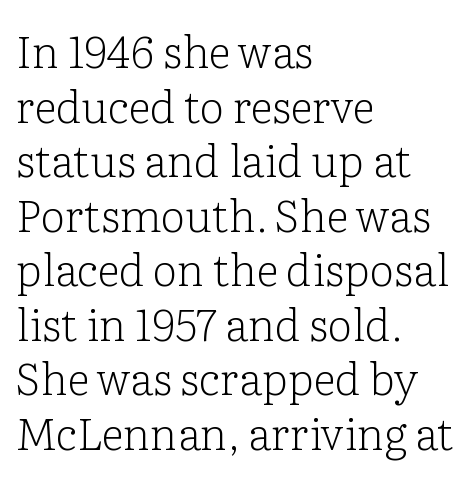
Q: Is the text bold? A: No.
Q: Is the text italic (slanted)? A: No, it is upright.
Q: Is the typeface a serif or a sans-serif typeface? A: Serif.
Q: Is the text underlined? A: No.
Q: How is the paragraph aligned? A: Left-aligned.
Q: Is the spacing between letters normal or unusually wide? A: Normal.
Q: Width (condensed, normal, or wide)? A: Normal.
Q: Stroke contrast? A: Low.
Q: x-height? A: Medium.
Q: Monospaced? A: No.
